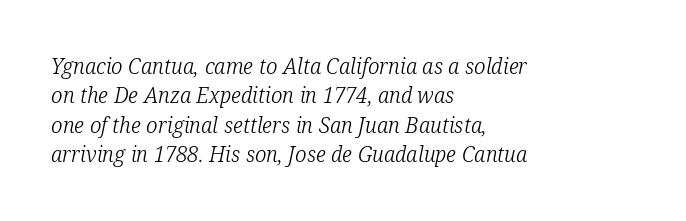
The image shows 21 px text type, italic (leaning right); set left-aligned, normal line spacing (1.4x), normal letter spacing, not underlined.
